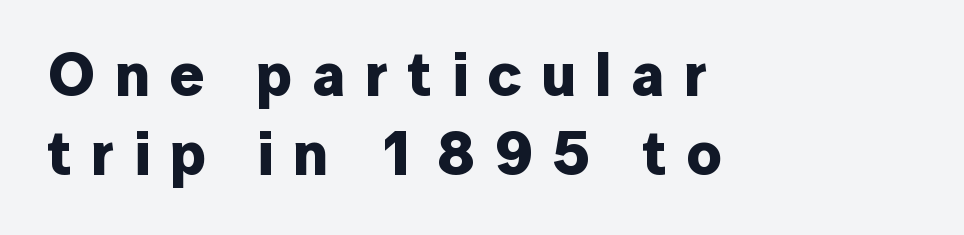
Only glyphs here, with clear space below each row. Leftover space on each line is placed entirely after the last word. Glyph-to-glyph distance is far greater than everyday printed text. Note the varied advance widths — an 'i' is clearly narrower than an 'm'.
